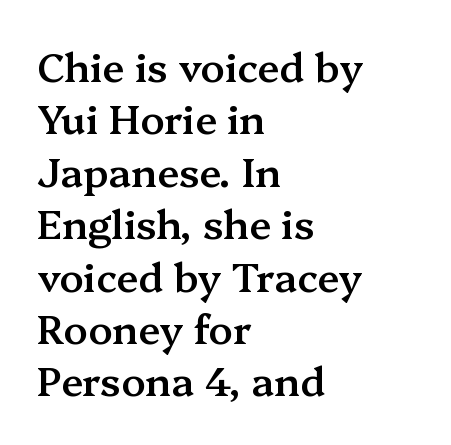
{"serif": "yes", "italic": "no", "bold": "semi", "weight": "semibold", "width": "normal", "stroke_contrast": "medium", "x_height": "medium", "monospaced": "no", "underline": "no", "align": "left", "line_spacing": "normal", "line_spacing_ratio": 1.31, "letter_spacing": "normal", "letter_spacing_em": 0.0, "glyph_px": 40}
